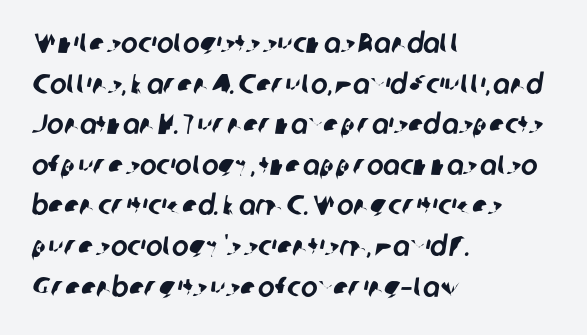
Students, note that the glyphs here touch the page at normal intervals. Nobody drew a line under any word here. The letters advance in unequal steps, a hallmark of proportional type. How would I describe the line gaps? Plain and ordinary. Layout note: lines flush left. Look at the bottom of the vertical strokes: they stop flat, with no serifs.
